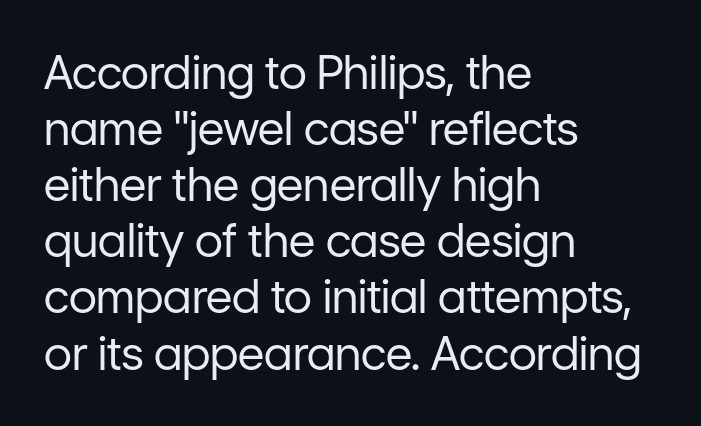
In terms of posture, this sample is upright. The font is comparable to plain body text, perhaps lighter. Nothing sits at the stroke ends, so this counts as sans-serif. Does the copy run flush right? No — it runs flush left.
